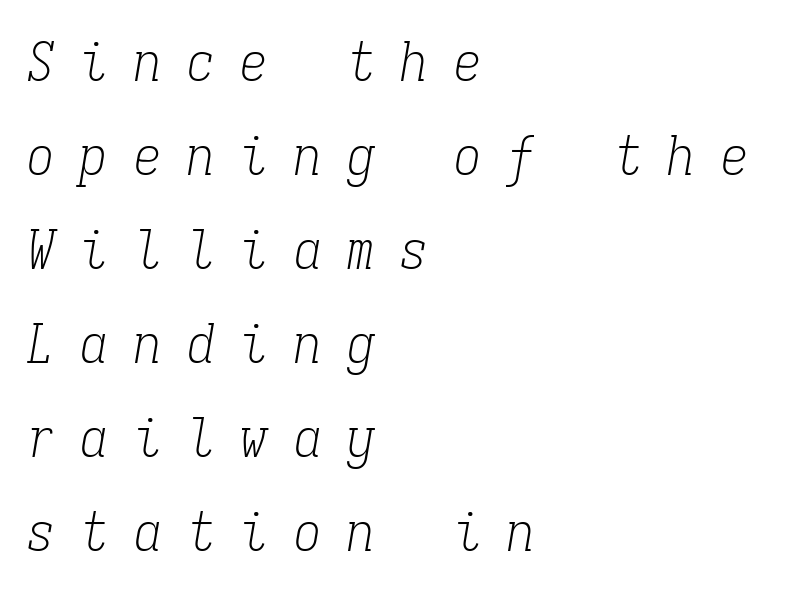
The face used here is monospaced, like something from a code editor. Stroke terminals: seriffed. Posture: slanted. No letter is thick-stroked: the sample isn't bold. Anything drawn beneath the words? Only blank space.
